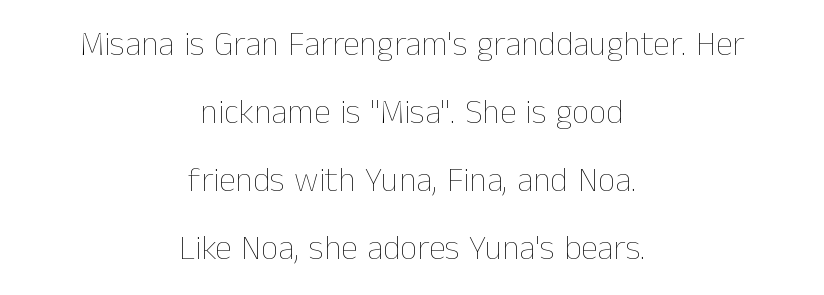
This sample has the flowing, uneven cadence of proportional lettering. Nothing heavy about these letters — not bold at all. Plain, unruled lines of type. Does extra space separate the letters? No, they use regular spacing.
